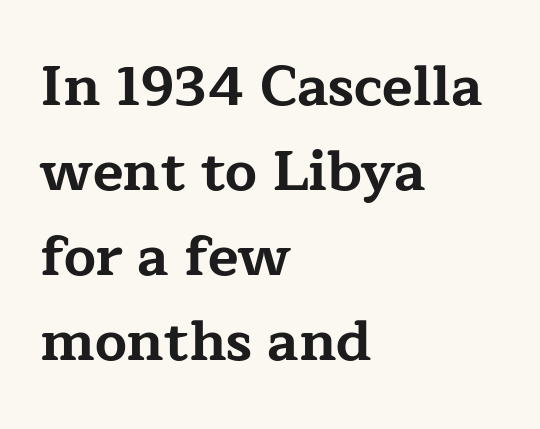
Q: Is the text bold? A: Yes.
Q: Is the text italic (slanted)? A: No, it is upright.
Q: Is the typeface a serif or a sans-serif typeface? A: Serif.
Q: Is the text underlined? A: No.
Q: How is the paragraph aligned? A: Left-aligned.
Q: Is the spacing between letters normal or unusually wide? A: Normal.
Q: Is the spacing between lines tight, normal or loose? A: Normal.
Q: Width (condensed, normal, or wide)? A: Wide.
Q: Stroke contrast? A: Low.
Q: x-height? A: Medium.
Q: Monospaced? A: No.
